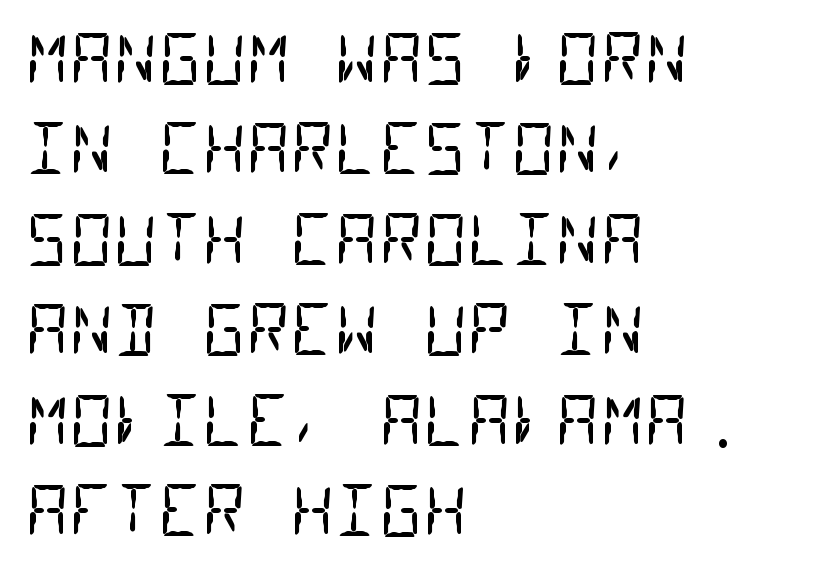
{"serif": "no", "bold": "no", "weight": "regular", "width": "condensed", "stroke_contrast": "low", "x_height": "large", "monospaced": "yes", "underline": "no", "align": "left", "line_spacing": "normal", "line_spacing_ratio": 1.33, "letter_spacing": "normal", "letter_spacing_em": 0.0, "glyph_px": 68}
